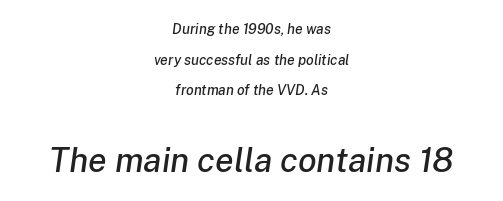
The image shows 34 px text type, italic (leaning right); set centered, loose line spacing (2.19x), normal letter spacing, not underlined; the second (bottom) block is 2.43x larger; low stroke contrast and a medium x-height.
